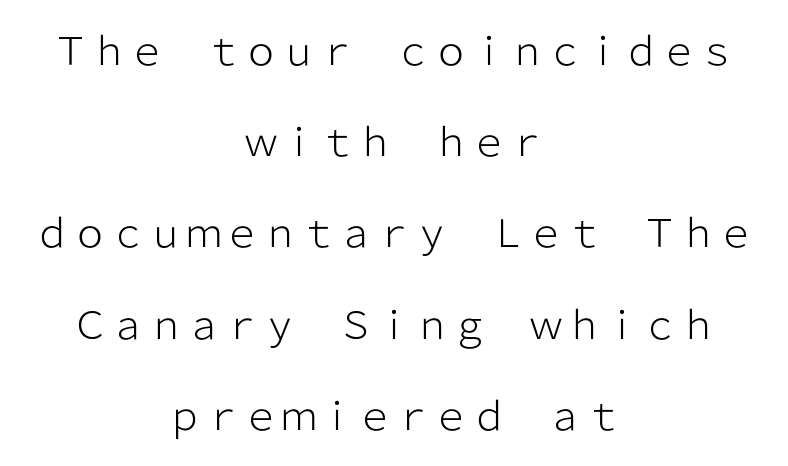
These lines keep a tight, regular rhythm from letter to letter. Examine the stroke ends and you'll find no serifs. Is this a fixed-width face? No — the glyphs have proportional, varying widths. Honestly, the rows look like they've been pulled way apart. Lines of text with bare space underneath.
